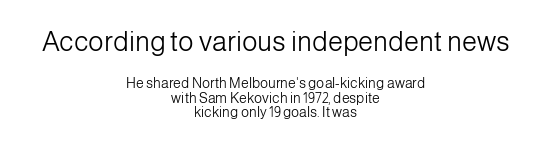
Q: Is the text bold? A: No.
Q: Is the text italic (slanted)? A: No, it is upright.
Q: Is the text underlined? A: No.
Q: How is the paragraph aligned? A: Centered.
Q: Is the spacing between letters normal or unusually wide? A: Normal.
Q: Is the spacing between lines tight, normal or loose? A: Tight.
Q: Which block of text is set in a larger size, the first (top) or the second (bottom)? A: The first (top) one.
